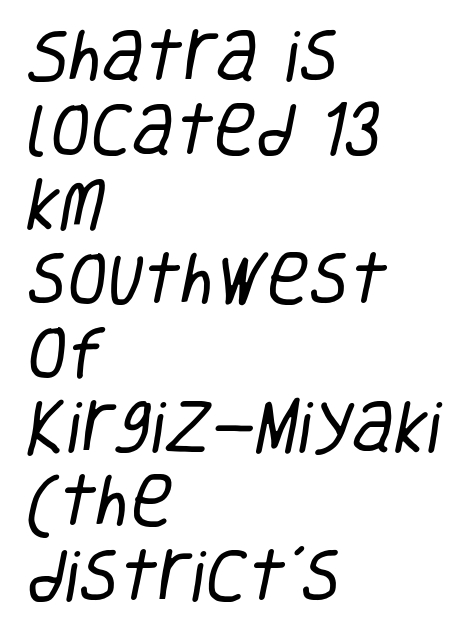
The image shows 58 px regular-weight, condensed sans-serif type; set left-aligned, normal line spacing (1.28x), normal letter spacing, not underlined; low stroke contrast and a large x-height.
